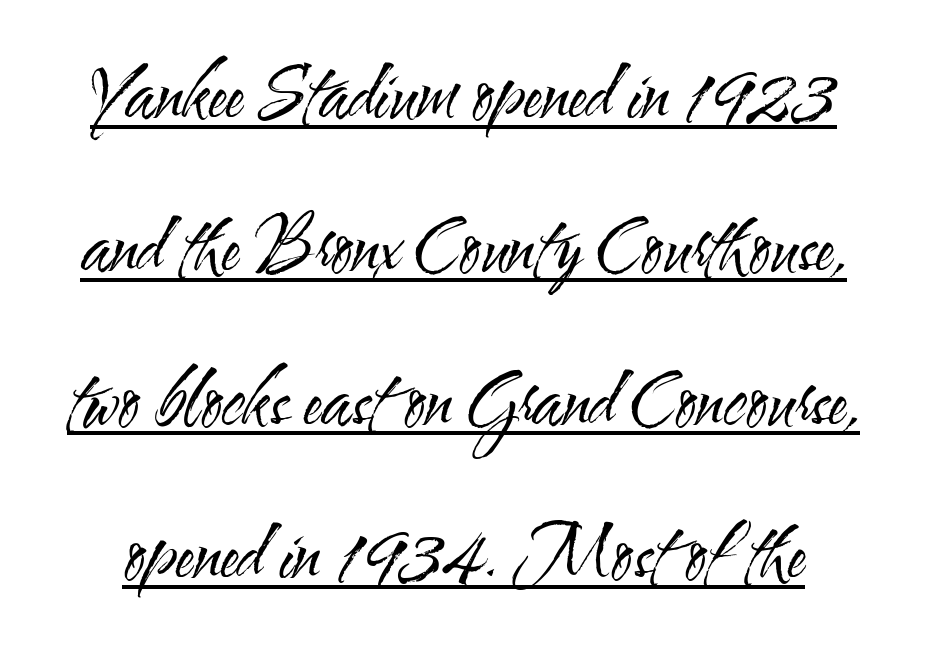
Q: Is the text bold? A: No.
Q: Is the text italic (slanted)? A: Yes.
Q: Is the typeface a serif or a sans-serif typeface? A: Sans-serif.
Q: Is the text underlined? A: Yes.
Q: Is the spacing between letters normal or unusually wide? A: Normal.
Q: Is the spacing between lines tight, normal or loose? A: Loose.
Q: Width (condensed, normal, or wide)? A: Condensed.
Q: Stroke contrast? A: Medium.
Q: x-height? A: Small.
Q: Monospaced? A: No.
